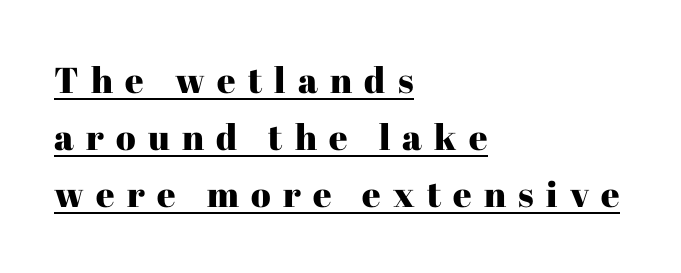
Q: Is the text italic (slanted)? A: No, it is upright.
Q: Is the typeface a serif or a sans-serif typeface? A: Serif.
Q: Is the text underlined? A: Yes.
Q: How is the paragraph aligned? A: Left-aligned.
Q: Is the spacing between letters normal or unusually wide? A: Unusually wide.
Q: Is the spacing between lines tight, normal or loose? A: Normal.
Q: Width (condensed, normal, or wide)? A: Normal.
Q: Stroke contrast? A: High.
Q: x-height? A: Medium.
Q: Monospaced? A: No.
